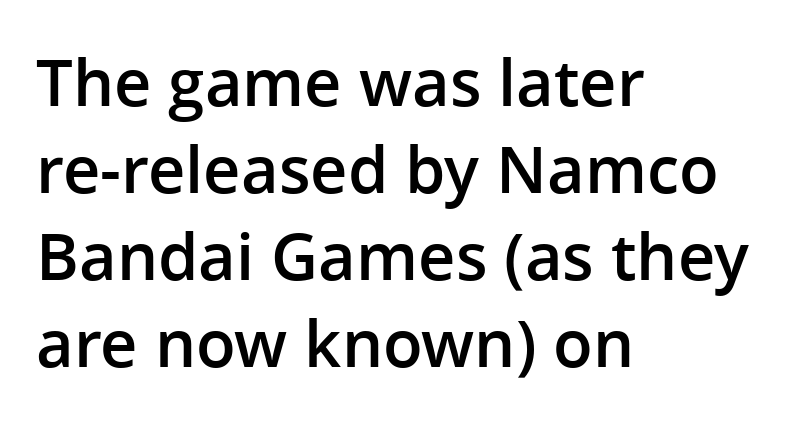
Note the varied advance widths — an 'i' is clearly narrower than an 'm'. The lines are quadded left. A clean baseline with only descenders dipping below it. What stands out about the letter spacing? Nothing — it is the standard amount. It's the straight-up-and-down kind of type.
